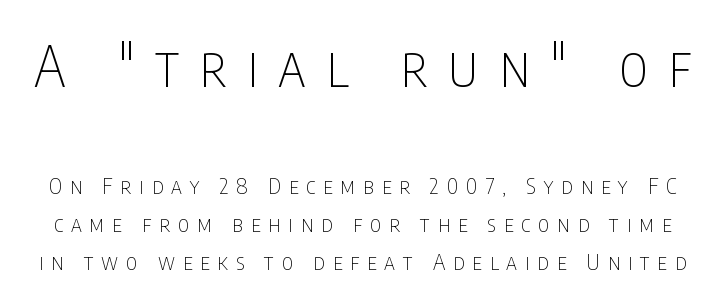
The face used here is proportionally spaced, like ordinary book or web type. Are there feet on the stems? There aren't — it's a sans. These lines have a slow, spaced-out rhythm from letter to letter. No word sits above an underline. The upper block of text is set noticeably larger than the block beneath it. On a weight scale, this lands at 450 or below.
